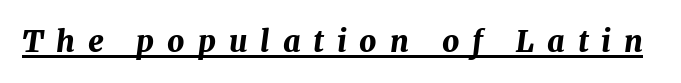
{"italic": "yes", "lean": "right", "slant_degrees": 7, "bold": "yes", "weight": "bold", "width": "normal", "stroke_contrast": "medium", "x_height": "medium", "monospaced": "no", "underline": "yes", "letter_spacing": "wide", "letter_spacing_em": 0.43, "glyph_px": 30}
